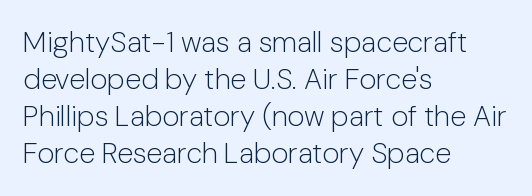
Q: Is the text bold? A: No.
Q: Is the text italic (slanted)? A: No, it is upright.
Q: Is the typeface a serif or a sans-serif typeface? A: Sans-serif.
Q: Is the text underlined? A: No.
Q: How is the paragraph aligned? A: Left-aligned.
Q: Is the spacing between letters normal or unusually wide? A: Normal.
Q: Is the spacing between lines tight, normal or loose? A: Normal.
Q: Width (condensed, normal, or wide)? A: Normal.
Q: Stroke contrast? A: Low.
Q: x-height? A: Medium.
Q: Monospaced? A: No.
